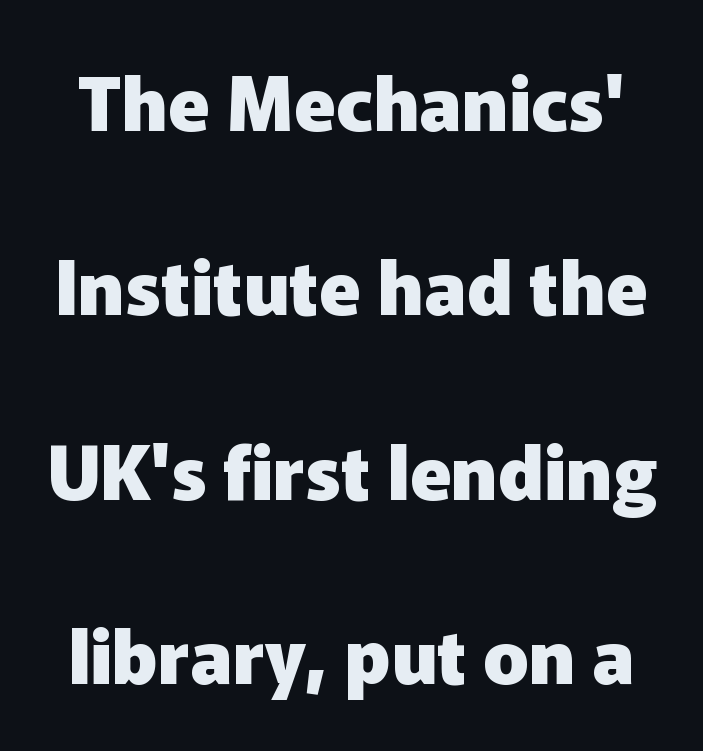
The image shows 75 px heavy sans-serif type, upright; set loose line spacing (2.46x), normal letter spacing, not underlined; low stroke contrast and a medium x-height.
